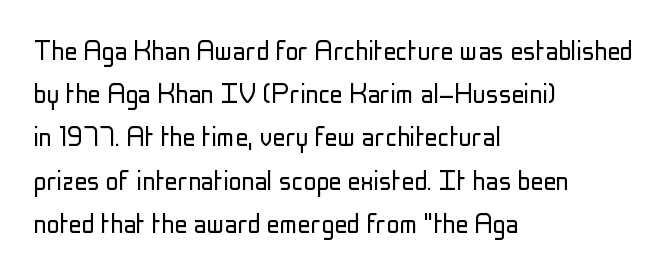
On a weight scale, this lands at 450 or below. Think of a printed novel: that variable character pitch is what you see here. A typesetter would call this zero additional tracking. Is there much room between lines? A standard amount, neither cramped nor airy. In terms of posture, this sample is upright.
